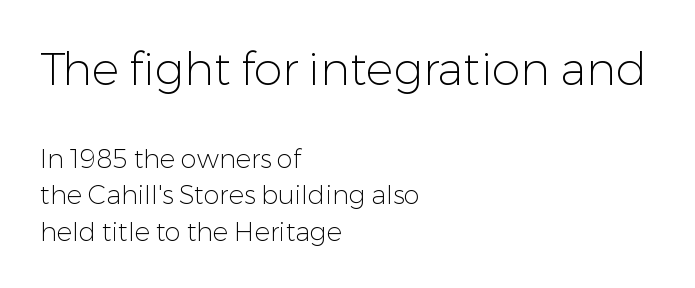
{"serif": "no", "italic": "no", "bold": "no", "weight": "light", "width": "normal", "stroke_contrast": "low", "x_height": "medium", "monospaced": "no", "underline": "no", "align": "left", "line_spacing": "normal", "line_spacing_ratio": 1.41, "letter_spacing": "normal", "letter_spacing_em": 0.0, "larger_block": "first", "size_ratio": 1.77, "glyph_px": 46}
